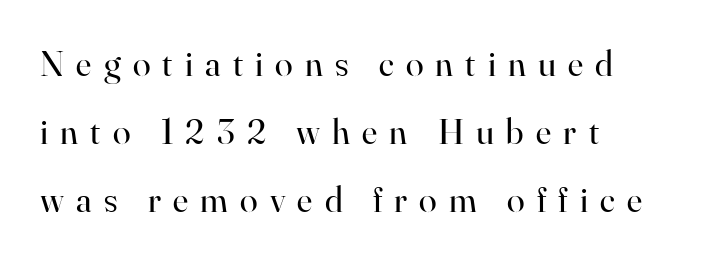
Look at the bottom of the vertical strokes: they flare into serifs here. Ascenders rise straight up at ninety degrees. Each stroke keeps to a modest, everyday thickness or less. The gaps between neighbouring characters are conspicuously large. Is this a fixed-width face? No — the glyphs have proportional, varying widths.
